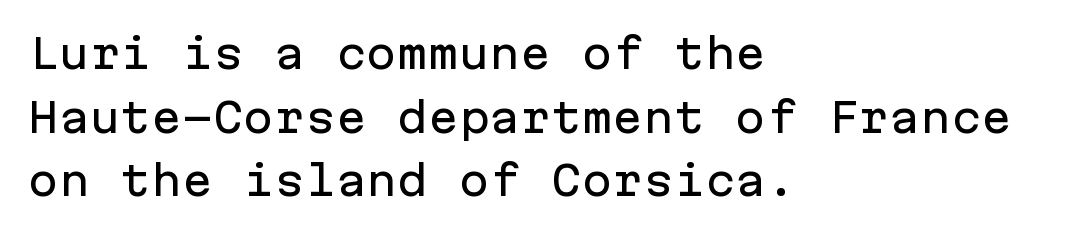
The image shows 41 px sans-serif type, upright, monospaced; set left-aligned, normal line spacing (1.55x), normal letter spacing, not underlined; low stroke contrast and a medium x-height.
